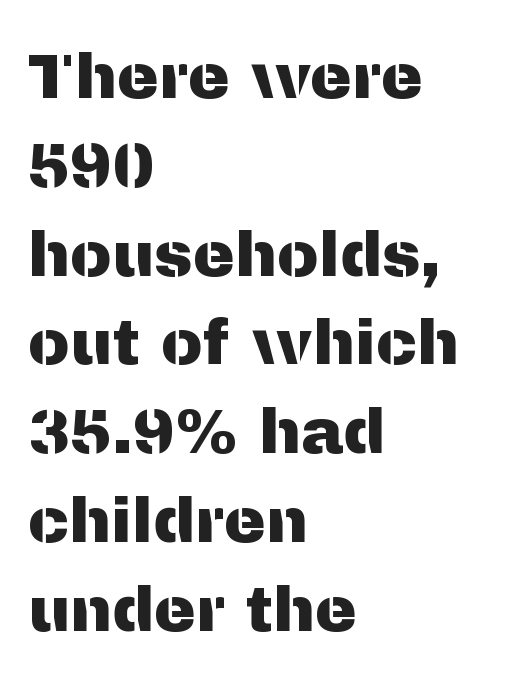
The image shows 63 px sans-serif type, upright; set left-aligned, normal line spacing (1.41x), normal letter spacing, not underlined; medium stroke contrast and a medium x-height.
